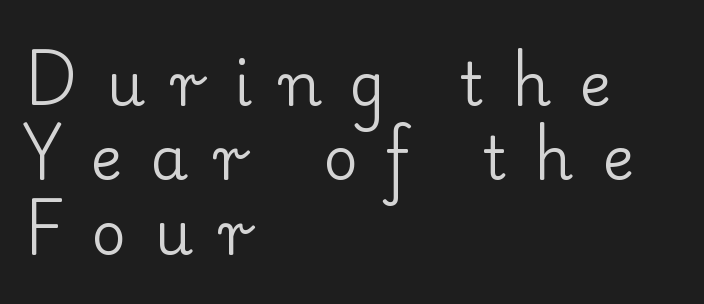
Line starts are locked; line ends wander. The string is rendered with underlining switched off. This sample uses an upright cut, with every glyph sitting square on the baseline. Do the characters align in a grid? No, the font is proportional.
